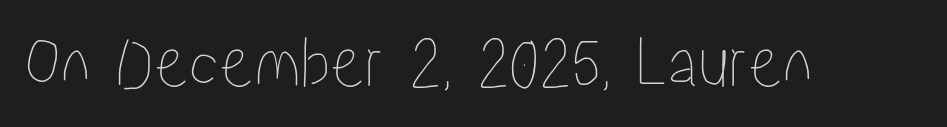
The image shows 76 px condensed type, upright; set normal letter spacing, not underlined; low stroke contrast and a medium x-height.
